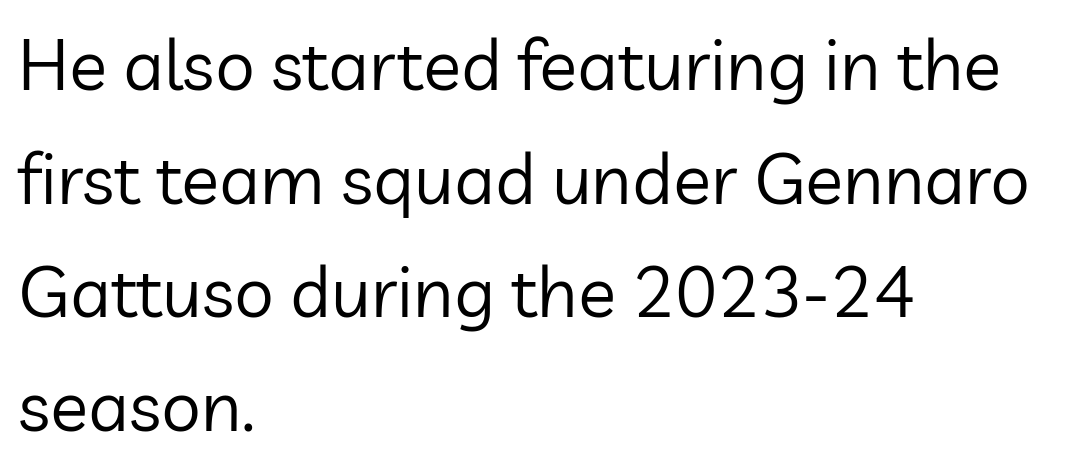
Stroke terminals: plain, sans-serif. The lettering stays uniformly vertical, giving the passage a roman look. Nobody touched the tracking dial on this one. The paragraph has a hard left edge and a soft right edge. Stroke mass is kept to a normal reading level or below.
